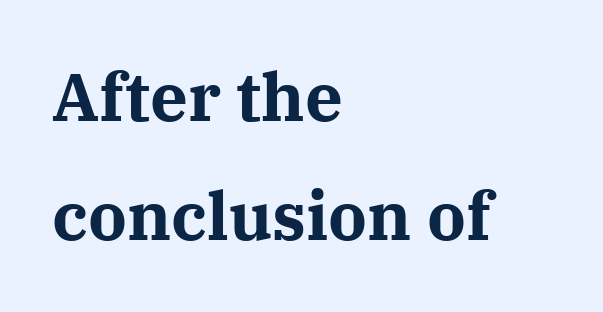
The image shows 67 px bold serif type, upright; set left-aligned, line spacing 1.78x, normal letter spacing, not underlined; medium stroke contrast and a medium x-height.
